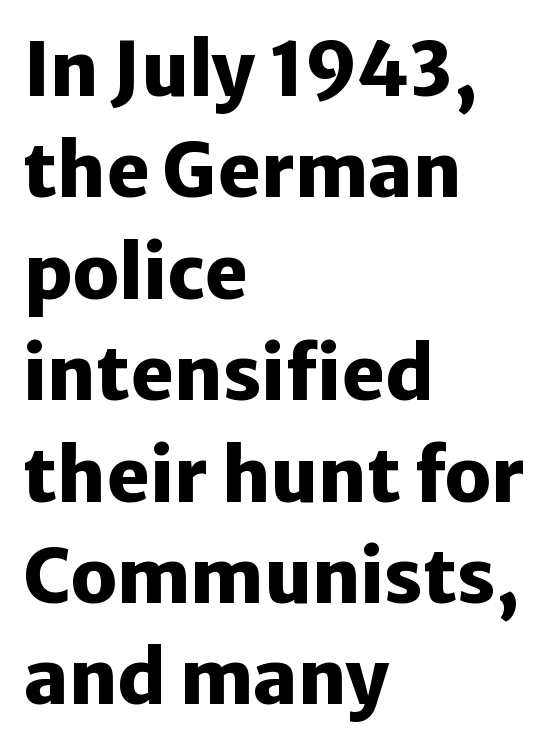
The image shows 74 px heavy sans-serif type, upright; set left-aligned, normal line spacing (1.37x), normal letter spacing, not underlined; low stroke contrast and a medium x-height.
